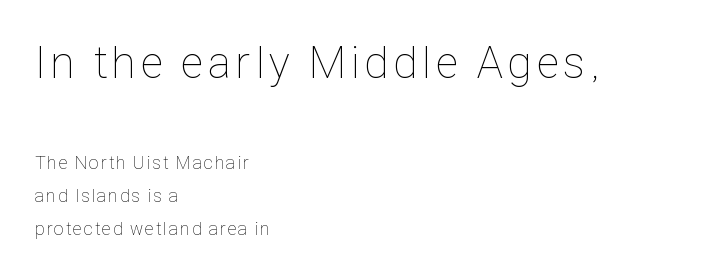
The image shows 45 px thin, condensed type, upright; set left-aligned, line spacing 1.81x, not underlined; the first (top) block is 2.5x larger; low stroke contrast and a medium x-height.
